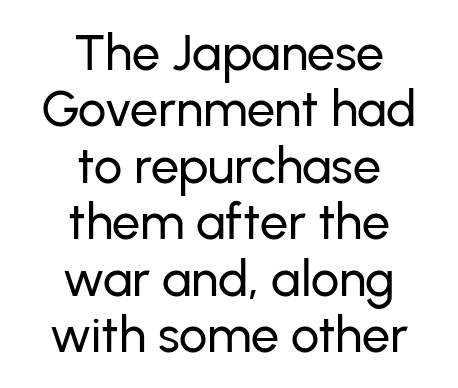
This is the regular roman posture of the typeface. Is there much room between lines? No — they nearly touch. Leftover space on each line is divided equally before and after the words. These lines are rendered in a variable-pitch font. The string is rendered with underlining switched off. Check where the strokes stop: nothing finishes them off — pure sans.
